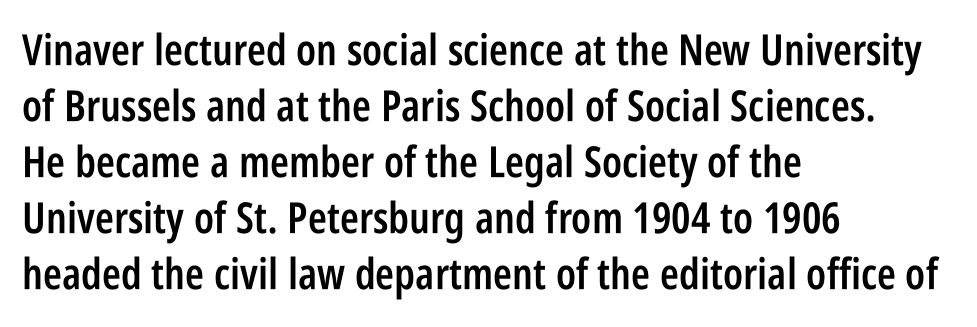
{"serif": "no", "italic": "no", "bold": "semi", "weight": "semibold", "width": "condensed", "stroke_contrast": "low", "x_height": "large", "monospaced": "no", "underline": "no", "align": "left", "line_spacing": "normal", "line_spacing_ratio": 1.3, "letter_spacing": "normal", "letter_spacing_em": 0.0, "glyph_px": 43}
